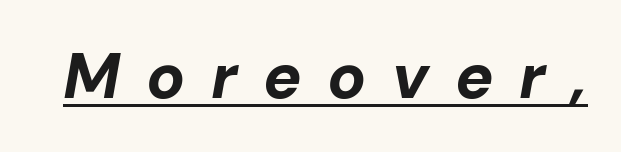
Q: Is the text bold? A: Yes.
Q: Is the text italic (slanted)? A: Yes, it leans right by about 10 degrees.
Q: Is the text underlined? A: Yes.
Q: Is the spacing between letters normal or unusually wide? A: Unusually wide.
Q: Width (condensed, normal, or wide)? A: Normal.
Q: Stroke contrast? A: Low.
Q: x-height? A: Medium.
Q: Monospaced? A: No.
